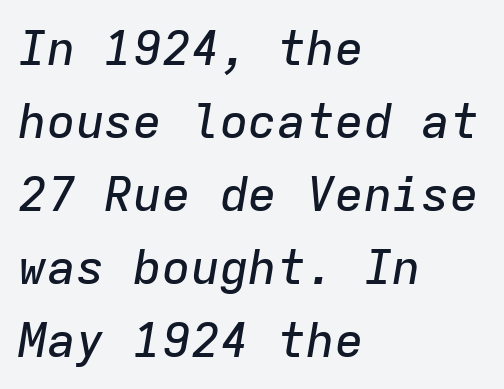
The image shows 48 px text type, italic (leaning right), monospaced; set left-aligned, normal line spacing (1.52x), normal letter spacing, not underlined; low stroke contrast and a medium x-height.
